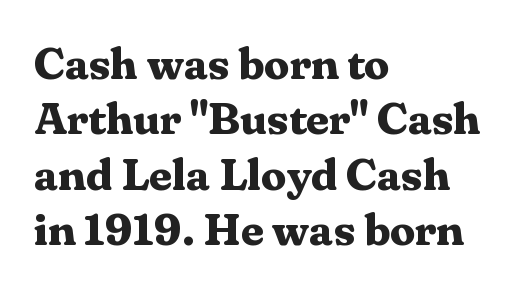
Letter spacing: default. The face used here has the dense, thick strokes of a bold. Examine the stroke ends and you'll spot serifs. These lines are rendered in a variable-pitch font. Does the copy run flush right? No — it runs flush left.
